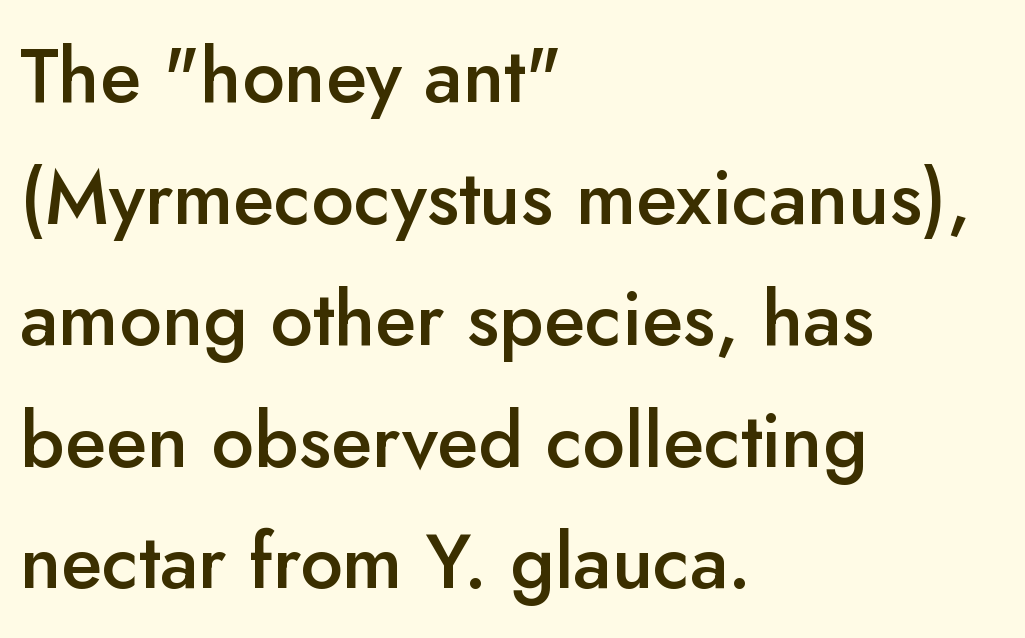
Q: Is the text bold? A: Semi-bold.
Q: Is the text italic (slanted)? A: No, it is upright.
Q: Is the typeface a serif or a sans-serif typeface? A: Sans-serif.
Q: Is the text underlined? A: No.
Q: How is the paragraph aligned? A: Left-aligned.
Q: Is the spacing between letters normal or unusually wide? A: Normal.
Q: Is the spacing between lines tight, normal or loose? A: Normal.
Q: Width (condensed, normal, or wide)? A: Normal.
Q: Stroke contrast? A: Low.
Q: x-height? A: Small.
Q: Monospaced? A: No.
